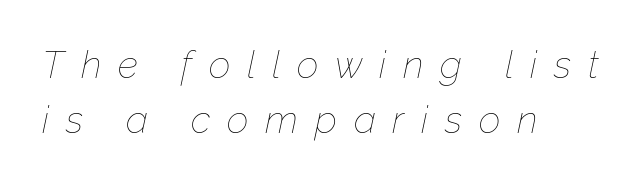
{"italic": "yes", "lean": "right", "slant_degrees": 12, "bold": "no", "weight": "thin", "width": "normal", "stroke_contrast": "low", "x_height": "medium", "monospaced": "no", "underline": "no", "align": "left", "line_spacing": "normal", "line_spacing_ratio": 1.44, "letter_spacing": "wide", "letter_spacing_em": 0.44, "glyph_px": 38}
